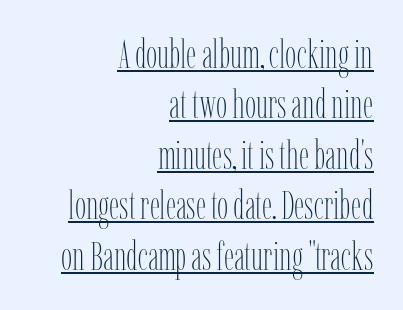
The image shows 40 px thin, condensed type, upright; set right-aligned, normal line spacing (1.26x), normal letter spacing, underlined; low stroke contrast and a medium x-height.
